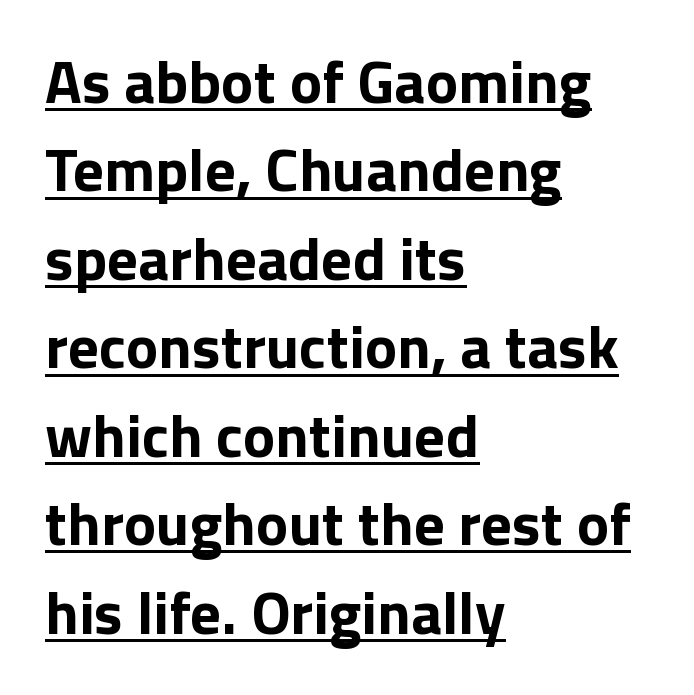
Tracking here is standard; glyphs follow each other at the usual distance. Italic: no, the glyphs are upright roman. The face used here is proportionally spaced, like ordinary book or web type. Typeset ragged right — the left edge is the straight one. Regarding leading, the lines here are spaced in the standard way. Looks like someone drew a line under every word here.
